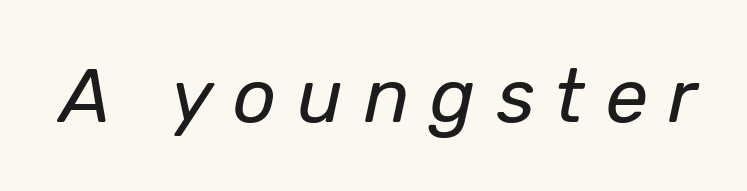
This sample has the flowing, uneven cadence of proportional lettering. Here the glyphs are tracked loosely, breaking word shapes into spaced letters. No heavy texture on the line: the type isn't bold. Just letters on the line, the space beneath them empty. Italic? Definitely — the glyphs are oblique.
